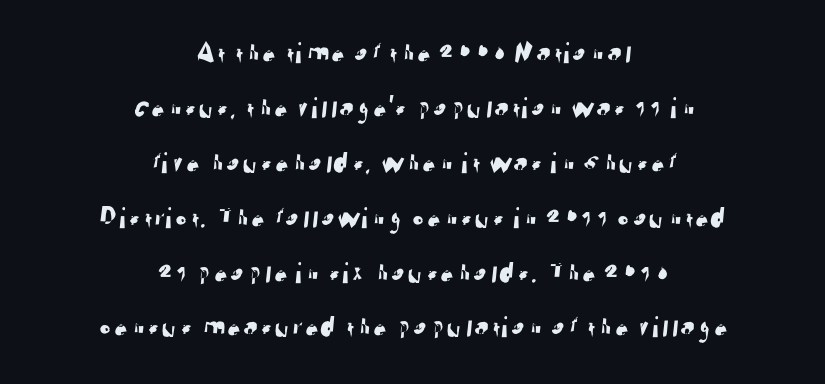
{"serif": "no", "width": "normal", "stroke_contrast": "low", "x_height": "medium", "monospaced": "no", "underline": "no", "align": "center", "line_spacing_ratio": 1.83, "letter_spacing": "normal", "letter_spacing_em": 0.0, "glyph_px": 30}
